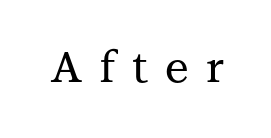
The image shows 43 px serif type, upright; set unusually wide letter spacing (+0.39 em), not underlined; medium stroke contrast and a medium x-height.
